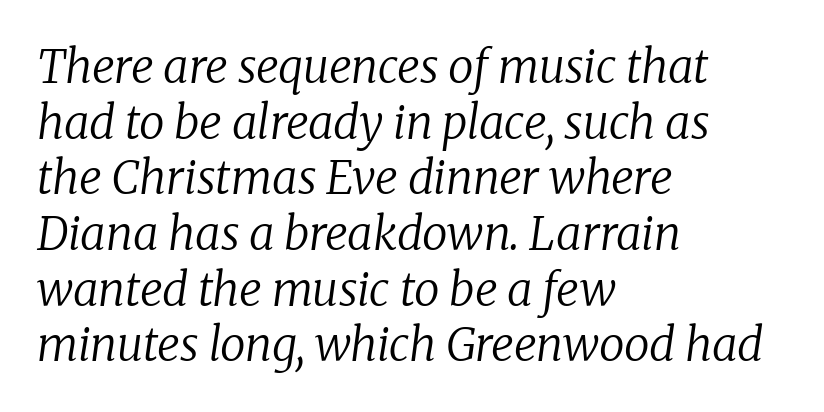
{"serif": "yes", "italic": "yes", "lean": "right", "slant_degrees": 8, "bold": "no", "weight": "regular", "width": "normal", "stroke_contrast": "low", "x_height": "medium", "monospaced": "no", "underline": "no", "align": "left", "line_spacing_ratio": 1.21, "letter_spacing": "normal", "letter_spacing_em": 0.0, "glyph_px": 46}
